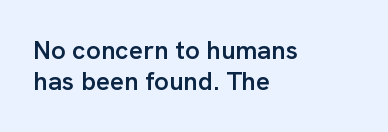
{"italic": "no", "bold": "semi", "underline": "no", "align": "left", "line_spacing_ratio": 1.21, "letter_spacing": "normal", "letter_spacing_em": 0.0, "glyph_px": 26}
